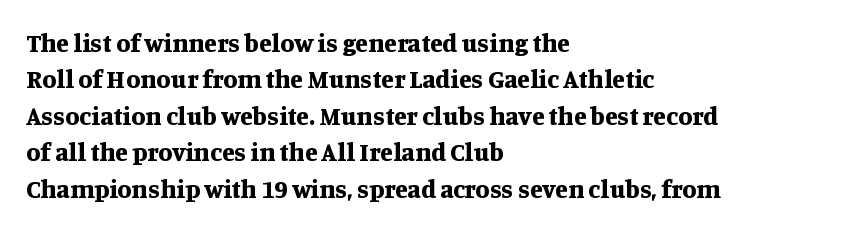
The image shows 26 px bold type, upright; set left-aligned, normal line spacing (1.4x), normal letter spacing, not underlined.
